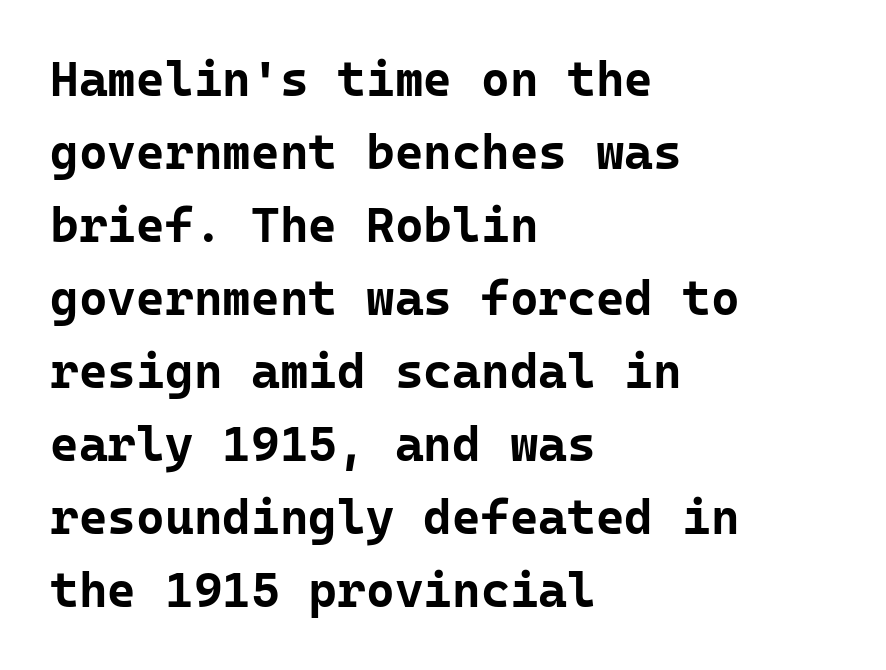
Monospaced: the letters line up in strict vertical columns. Pretty heavy lettering here — definitely bold. Anything drawn beneath the words? Only blank space. Style check: upright.
